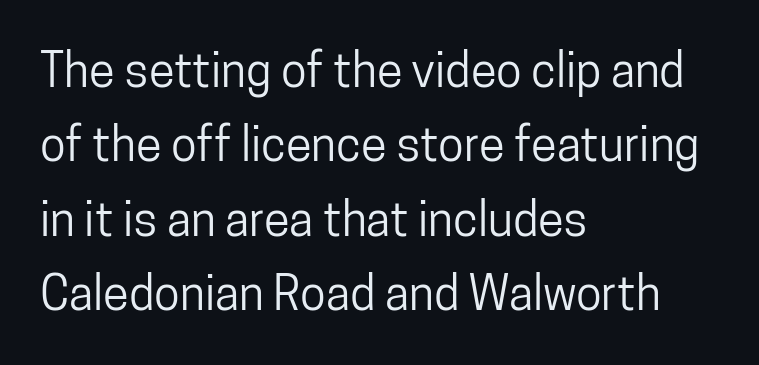
{"serif": "no", "italic": "no", "width": "condensed", "stroke_contrast": "low", "x_height": "medium", "monospaced": "no", "underline": "no", "align": "left", "line_spacing": "normal", "line_spacing_ratio": 1.58, "letter_spacing": "normal", "letter_spacing_em": 0.0, "glyph_px": 47}
